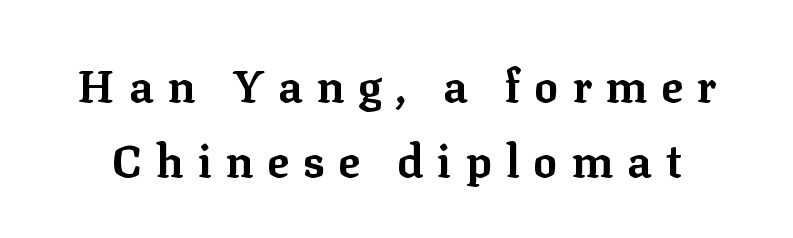
Q: Is the text bold? A: Yes.
Q: Is the text italic (slanted)? A: No, it is upright.
Q: Is the typeface a serif or a sans-serif typeface? A: Serif.
Q: Is the text underlined? A: No.
Q: Is the spacing between letters normal or unusually wide? A: Unusually wide.
Q: Is the spacing between lines tight, normal or loose? A: Normal.
Q: Width (condensed, normal, or wide)? A: Normal.
Q: Stroke contrast? A: Low.
Q: x-height? A: Medium.
Q: Monospaced? A: No.
